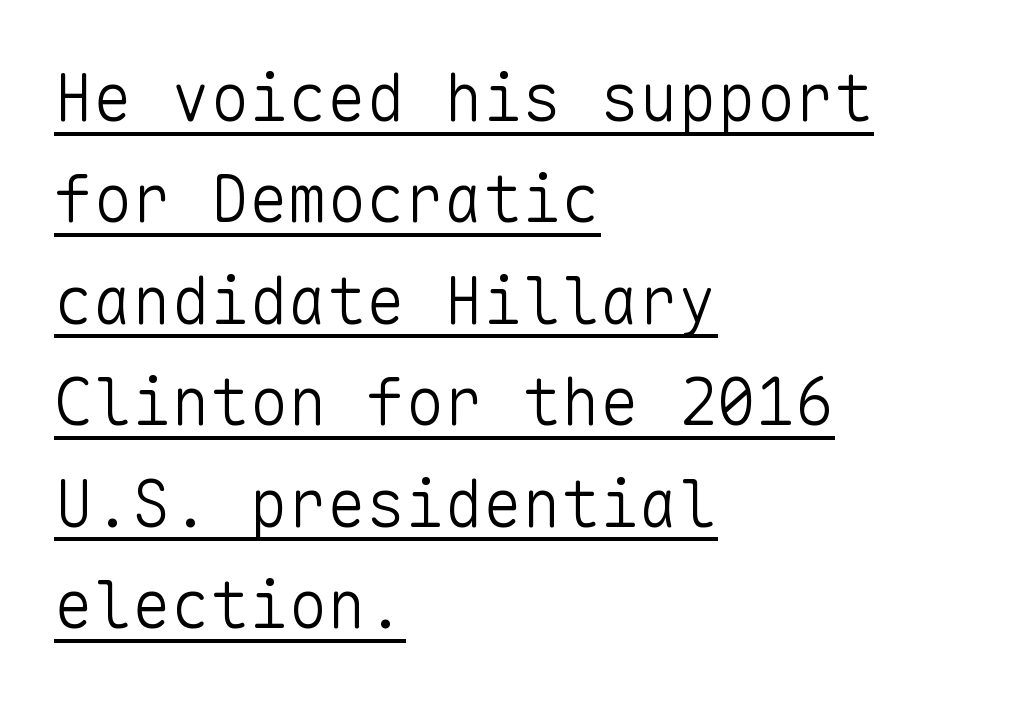
Q: Is the text bold? A: No.
Q: Is the text italic (slanted)? A: No, it is upright.
Q: Is the typeface a serif or a sans-serif typeface? A: Sans-serif.
Q: Is the text underlined? A: Yes.
Q: How is the paragraph aligned? A: Left-aligned.
Q: Is the spacing between letters normal or unusually wide? A: Normal.
Q: Is the spacing between lines tight, normal or loose? A: Normal.
Q: Width (condensed, normal, or wide)? A: Normal.
Q: Stroke contrast? A: Low.
Q: x-height? A: Medium.
Q: Monospaced? A: Yes.
